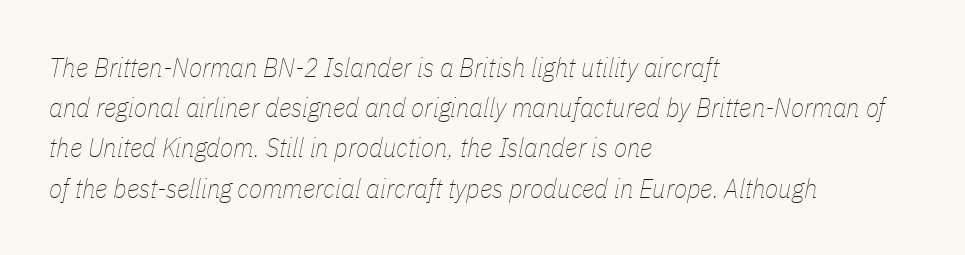
{"italic": "yes", "lean": "right", "slant_degrees": 11, "bold": "no", "underline": "no", "align": "left", "line_spacing": "normal", "line_spacing_ratio": 1.49, "letter_spacing": "normal", "letter_spacing_em": 0.0, "glyph_px": 27}
